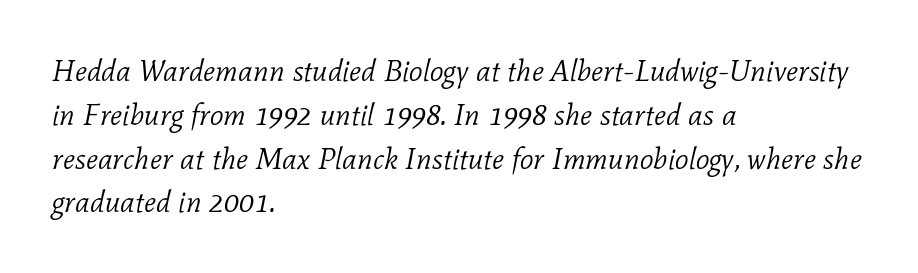
Here the designer chose a conventional face with non-uniform glyph widths. Each word holds together tightly as a unit, with standard inter-letter gaps. The specimen omits any rule beneath the text block's lines. Every character sits at an angle, as italics do. Normally led — the rows are evenly, conventionally spaced.
